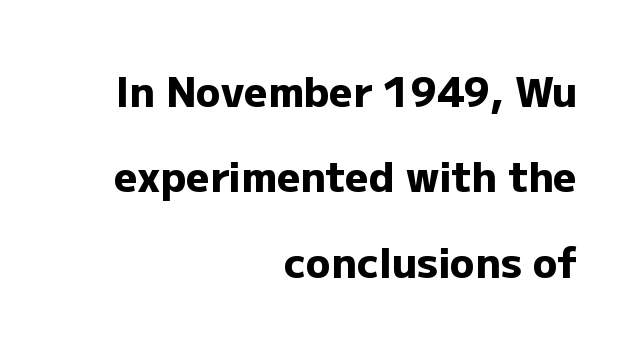
There is no visible air inserted between adjacent glyphs. Teacher's note: observe the even right margin — that is flush-right alignment. Each letter keeps its own natural width here, so spacing adapts to shape. Caption: bold face, heavy strokes. Posture: upright roman. The area under the type is left untouched.
